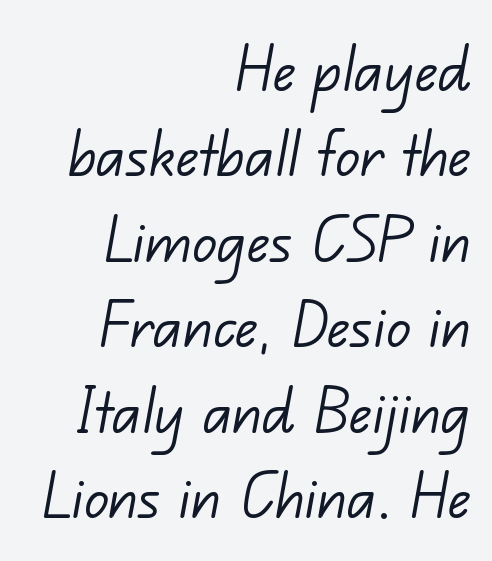
Clear beneath every line of the passage. Closely set lines give the paragraph a compact silhouette. Proportional: the letters do not fall into vertical columns. How are the letters spaced? Ordinarily, with no added tracking.
